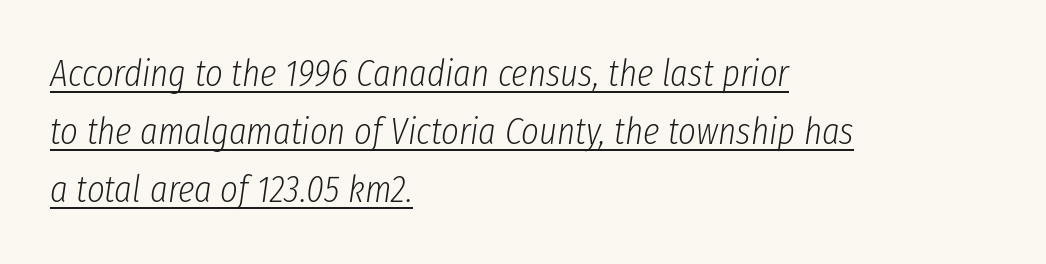
Like a heading marked for emphasis, these lines bear an underscore. No chunkiness to these letters — they're not bold. The line texture is even and compact thanks to regular tracking. Leading matches the norm, producing a regular column. The passage shown leans; its letterforms are oblique. These lines are set flush left with a ragged right edge.
